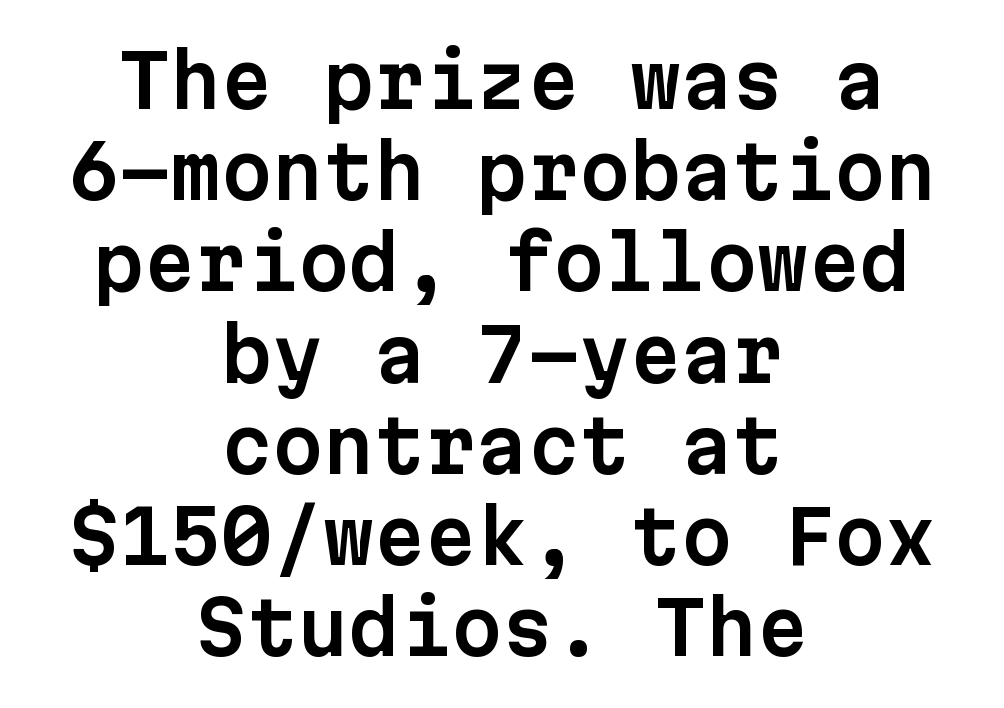
The face used here is a sans, in the tradition of grotesques and geometrics. Each line is balanced around a shared central axis. Rendered with straight, roman letterforms. Do the characters align in a grid? Yes, the font is monospaced.
